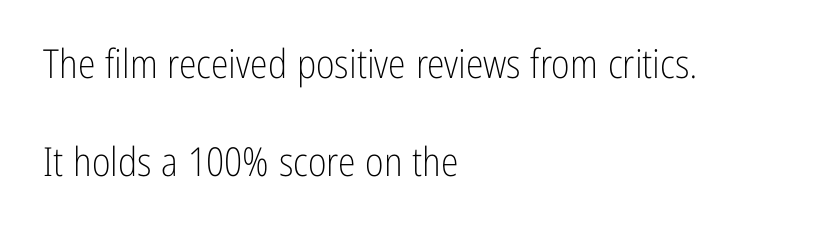
The setting favours the left margin, as ordinary paragraphs usually do. Rule under the text: the space is simply empty. Stems and bowls with no extra thickness — not bold. Tracking value appears to be zero — textbook default spacing. A typesetter would mark this as roman, not italic. This rendering employs a face without finishing strokes, i.e., a sans-serif.
